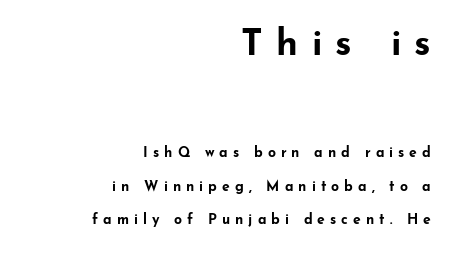
Horizontal alignment here is rightward, an uncommon choice for prose. Rows of type keep a wide berth in the vertical direction. Caption: upper text group enlarged, lower text group reduced. Bare-footed words on every line. The rendering shows plain stroke endings on the letterforms — a sans-serif design.
